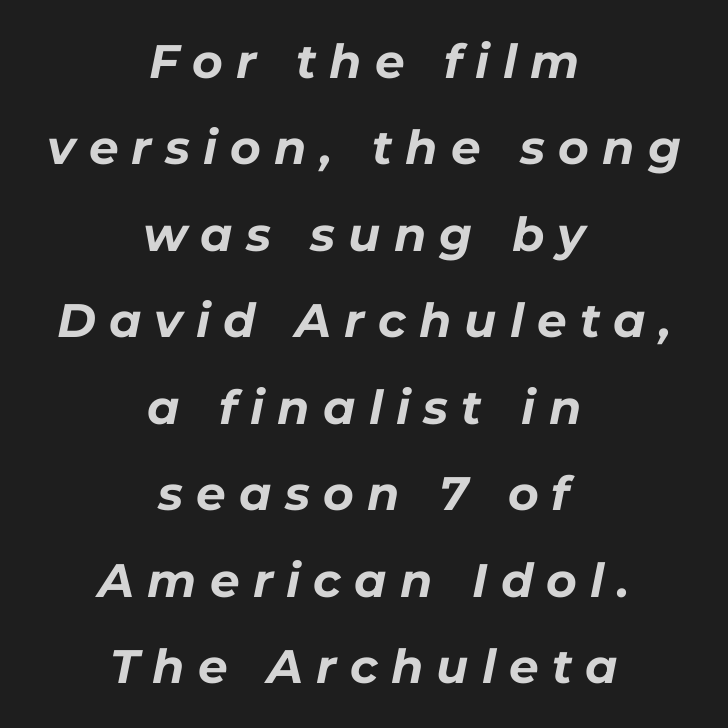
Q: Is the text bold? A: Yes.
Q: Is the text italic (slanted)? A: Yes, it leans right by about 11 degrees.
Q: Is the text underlined? A: No.
Q: How is the paragraph aligned? A: Centered.
Q: Is the spacing between letters normal or unusually wide? A: Unusually wide.
Q: Width (condensed, normal, or wide)? A: Normal.
Q: Stroke contrast? A: Low.
Q: x-height? A: Medium.
Q: Monospaced? A: No.
